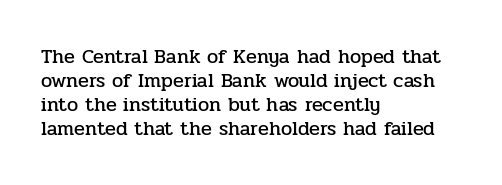
The image shows 20 px text type, upright; set left-aligned, line spacing 1.2x, normal letter spacing, not underlined.
